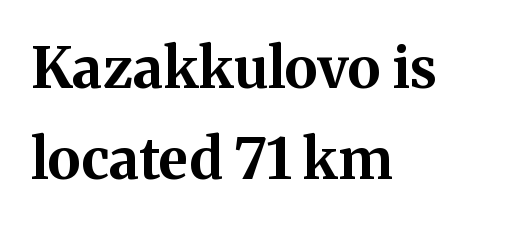
Q: Is the text bold? A: Yes.
Q: Is the text italic (slanted)? A: No, it is upright.
Q: Is the typeface a serif or a sans-serif typeface? A: Serif.
Q: Is the text underlined? A: No.
Q: How is the paragraph aligned? A: Left-aligned.
Q: Is the spacing between letters normal or unusually wide? A: Normal.
Q: Is the spacing between lines tight, normal or loose? A: Normal.
Q: Width (condensed, normal, or wide)? A: Normal.
Q: Stroke contrast? A: Medium.
Q: x-height? A: Medium.
Q: Monospaced? A: No.
